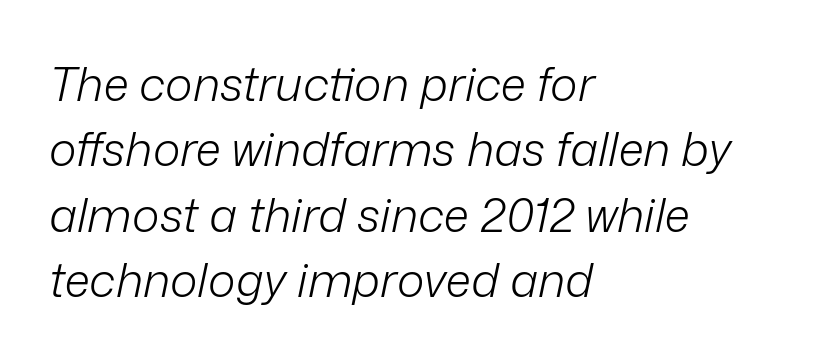
Q: Is the text bold? A: No.
Q: Is the text italic (slanted)? A: Yes, it leans right by about 12 degrees.
Q: Is the text underlined? A: No.
Q: How is the paragraph aligned? A: Left-aligned.
Q: Is the spacing between letters normal or unusually wide? A: Normal.
Q: Is the spacing between lines tight, normal or loose? A: Normal.
Q: Width (condensed, normal, or wide)? A: Normal.
Q: Stroke contrast? A: Low.
Q: x-height? A: Medium.
Q: Monospaced? A: No.
